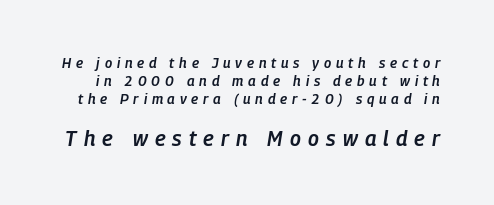
The image shows 21 px text type, italic (leaning right); set normal line spacing (1.29x), unusually wide letter spacing (+0.34 em), not underlined; the second (bottom) block is 1.5x larger.
